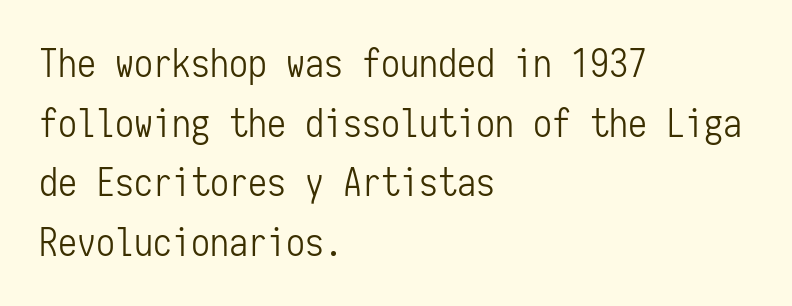
The typesetting does not lean heavy: it is not bold. Looks like terminal output: every glyph gets an equal slot. Posture: straight, roman, zero tilt. Reading down the block, your eye returns to a fixed left position each line.
